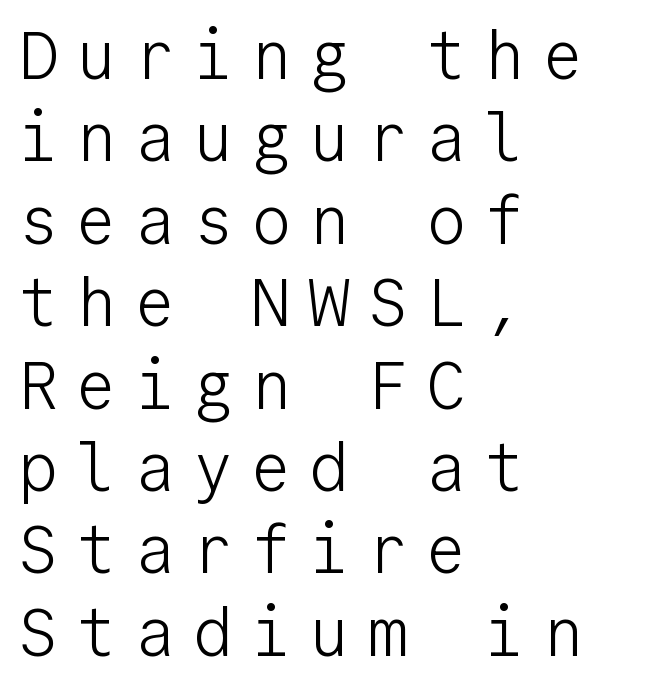
The image shows 67 px light sans-serif type, upright, monospaced; set left-aligned, line spacing 1.23x, unusually wide letter spacing (+0.27 em), not underlined; low stroke contrast and a medium x-height.
